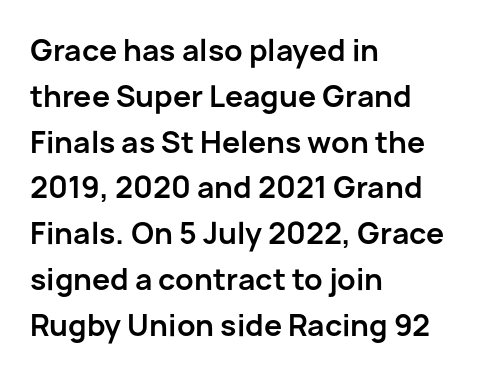
Q: Is the text bold? A: Yes.
Q: Is the text italic (slanted)? A: No, it is upright.
Q: Is the typeface a serif or a sans-serif typeface? A: Sans-serif.
Q: Is the text underlined? A: No.
Q: How is the paragraph aligned? A: Left-aligned.
Q: Is the spacing between letters normal or unusually wide? A: Normal.
Q: Is the spacing between lines tight, normal or loose? A: Normal.
Q: Width (condensed, normal, or wide)? A: Normal.
Q: Stroke contrast? A: Low.
Q: x-height? A: Medium.
Q: Monospaced? A: No.
